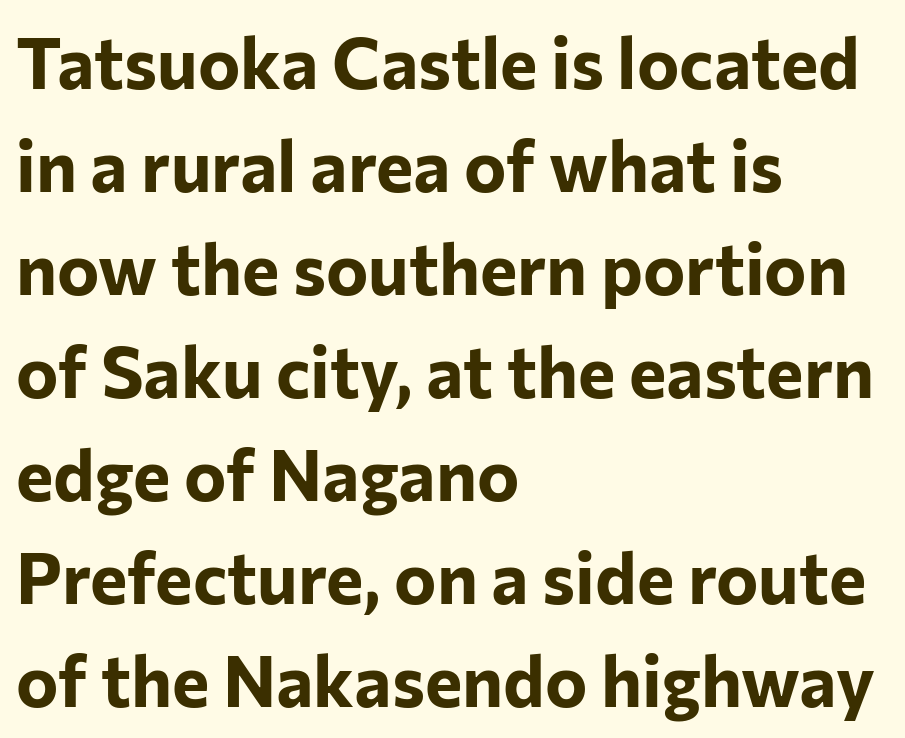
The image shows 71 px bold sans-serif type, upright; set left-aligned, normal line spacing (1.45x), normal letter spacing, not underlined; low stroke contrast and a medium x-height.
